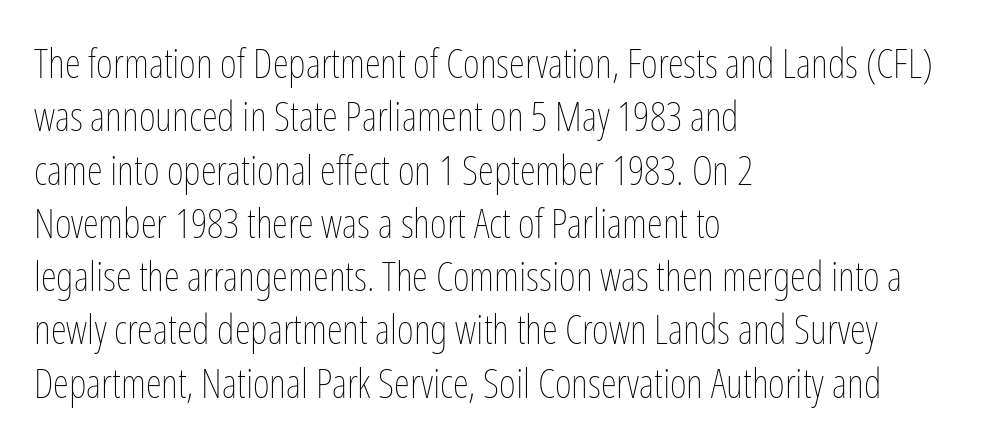
Q: Is the text bold? A: No.
Q: Is the text italic (slanted)? A: No, it is upright.
Q: Is the text underlined? A: No.
Q: How is the paragraph aligned? A: Left-aligned.
Q: Is the spacing between letters normal or unusually wide? A: Normal.
Q: Is the spacing between lines tight, normal or loose? A: Normal.
Q: Width (condensed, normal, or wide)? A: Condensed.
Q: Stroke contrast? A: Low.
Q: x-height? A: Medium.
Q: Monospaced? A: No.
